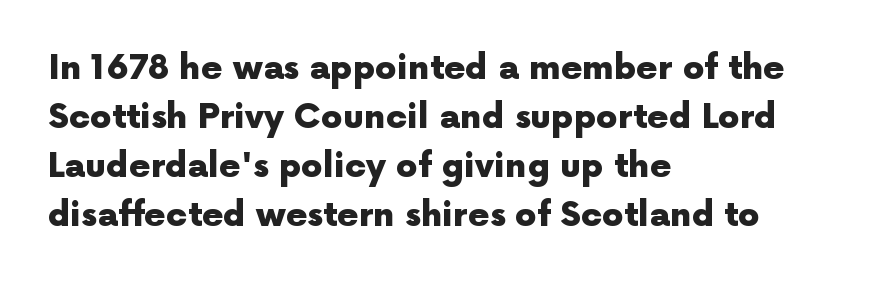
The ragged edge is on the right, which tells us the setting is flush left. Observe the absence of serifs on each vertical stroke in this sample. Is the type bold? Yes — the strokes are clearly thick and heavy. Is there any slant? The stems are plumb. Words float on clear page, feet unadorned. The passage shown stacks its lines at a standard gap.
